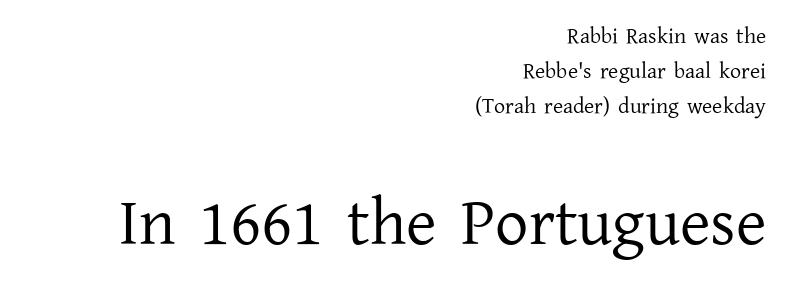
The image shows 66 px regular-weight serif type, upright; set right-aligned, normal line spacing (1.58x), normal letter spacing, not underlined; the second (bottom) block is 3.0x larger; low stroke contrast and a medium x-height.
